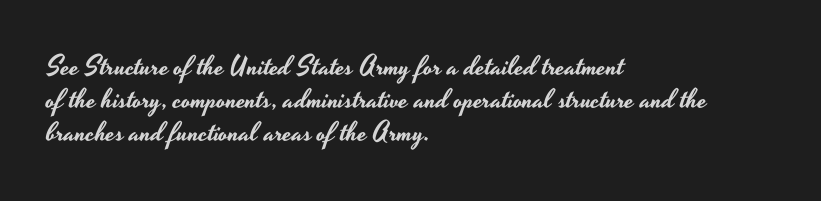
{"underline": "no", "align": "left", "line_spacing_ratio": 1.22, "letter_spacing": "normal", "letter_spacing_em": 0.0, "glyph_px": 27}
